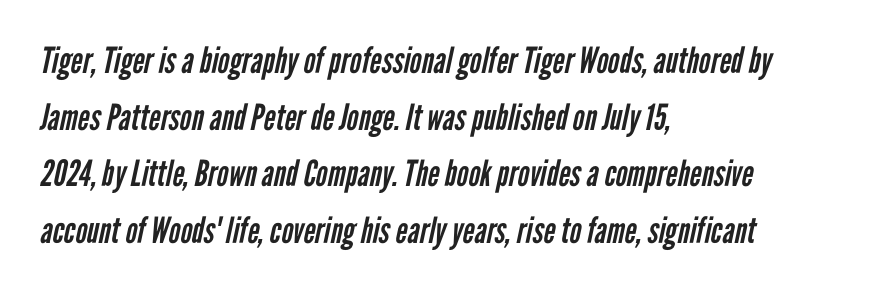
{"serif": "no", "bold": "no", "weight": "regular", "width": "condensed", "stroke_contrast": "low", "x_height": "medium", "monospaced": "no", "underline": "no", "align": "left", "line_spacing": "normal", "line_spacing_ratio": 1.57, "letter_spacing": "normal", "letter_spacing_em": 0.0, "glyph_px": 36}
